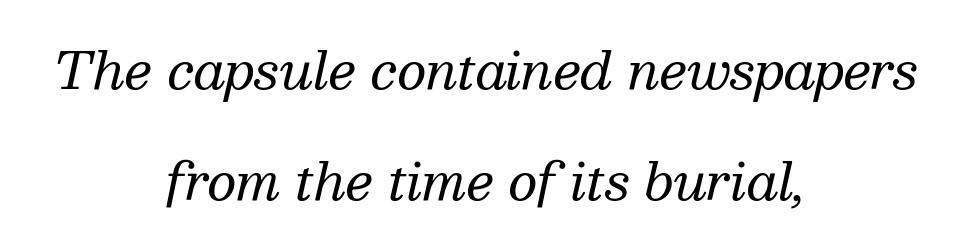
The string is rendered with underlining switched off. Letter spacing: default. These lines are composed in type with serifs. Note the varied advance widths — an 'i' is clearly narrower than an 'm'.
